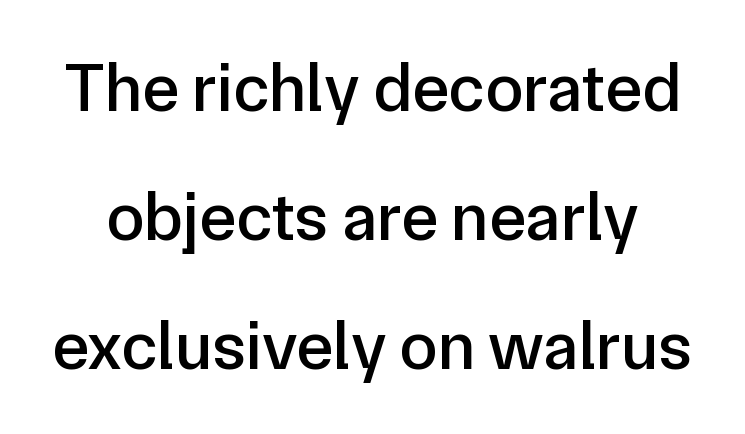
No feet cap the strokes, marking this as sans-serif type. The passage shown is not underscored anywhere. Note the varied advance widths — an 'i' is clearly narrower than an 'm'. The typography opts for an upright posture over an oblique one.
